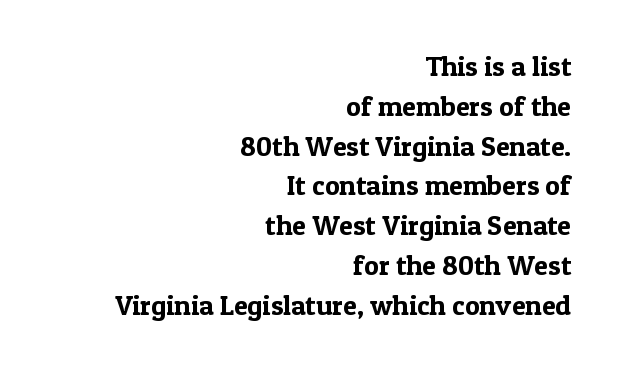
Q: Is the text italic (slanted)? A: No, it is upright.
Q: Is the typeface a serif or a sans-serif typeface? A: Serif.
Q: Is the text underlined? A: No.
Q: How is the paragraph aligned? A: Right-aligned.
Q: Is the spacing between letters normal or unusually wide? A: Normal.
Q: Is the spacing between lines tight, normal or loose? A: Normal.
Q: Width (condensed, normal, or wide)? A: Normal.
Q: x-height? A: Medium.
Q: Monospaced? A: No.
